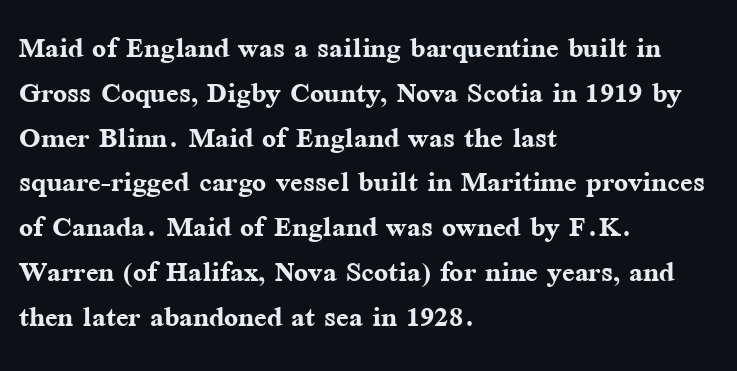
{"serif": "yes", "italic": "no", "bold": "yes", "weight": "semibold", "width": "normal", "stroke_contrast": "medium", "x_height": "medium", "monospaced": "no", "underline": "no", "align": "left", "line_spacing_ratio": 1.21, "letter_spacing": "normal", "letter_spacing_em": 0.0, "glyph_px": 37}
